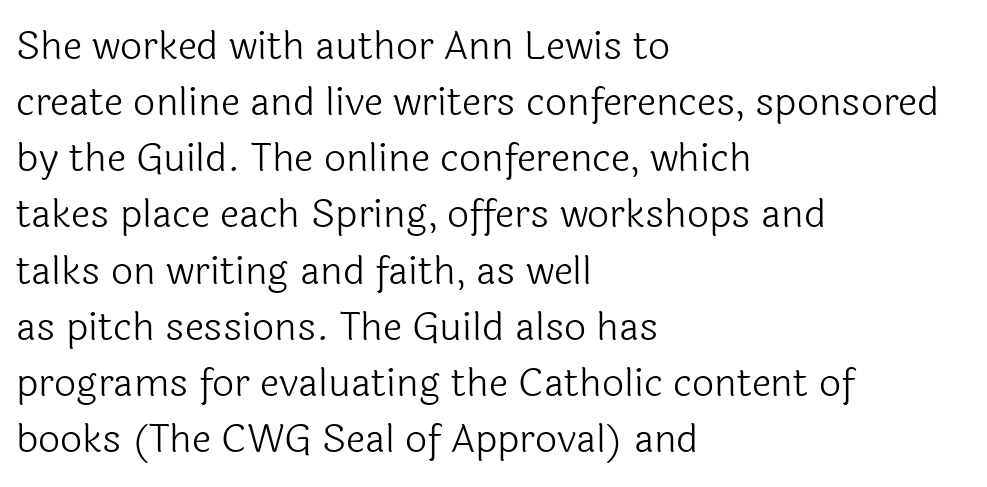
The image shows 39 px light sans-serif type, upright; set left-aligned, normal line spacing (1.44x), normal letter spacing, not underlined; a medium x-height.
